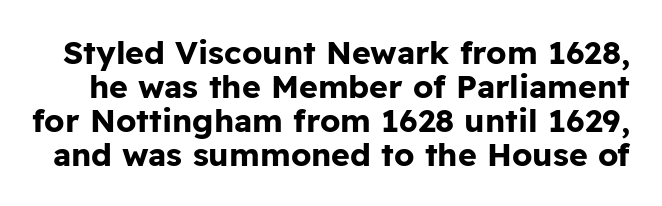
The image shows 32 px bold sans-serif type, upright; set tight line spacing (1.06x), normal letter spacing, not underlined; low stroke contrast and a medium x-height.
